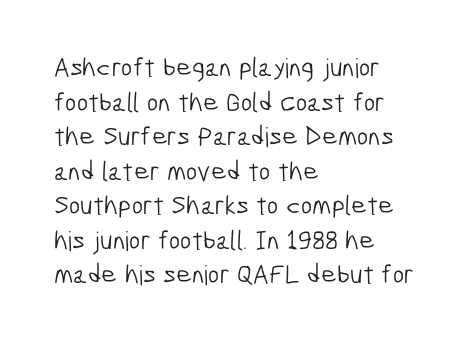
Short and long lines alike share a common starting point at left. Successive baselines arrive at the customary interval. The font is comparable to plain body text, perhaps lighter. The gap between lines stays unmarked. The passage shown has conventional tracking throughout.
